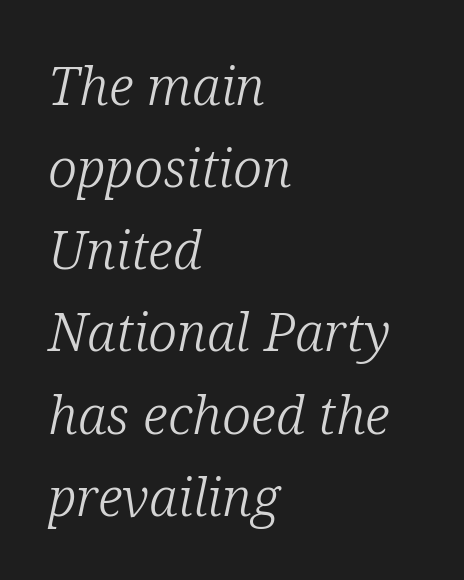
No extra ink here — the face is not bold. The passage shown stacks its lines at a standard gap. The letters carry serifs — small finishing strokes at the ends of their stems. Alignment: flush left. The lettering tilts uniformly, giving the passage an italic look.
